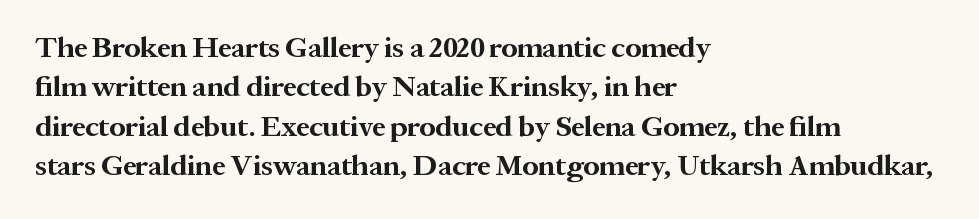
The image shows 29 px bold serif type, upright; set left-aligned, normal line spacing (1.36x), normal letter spacing, not underlined; medium stroke contrast and a medium x-height.
